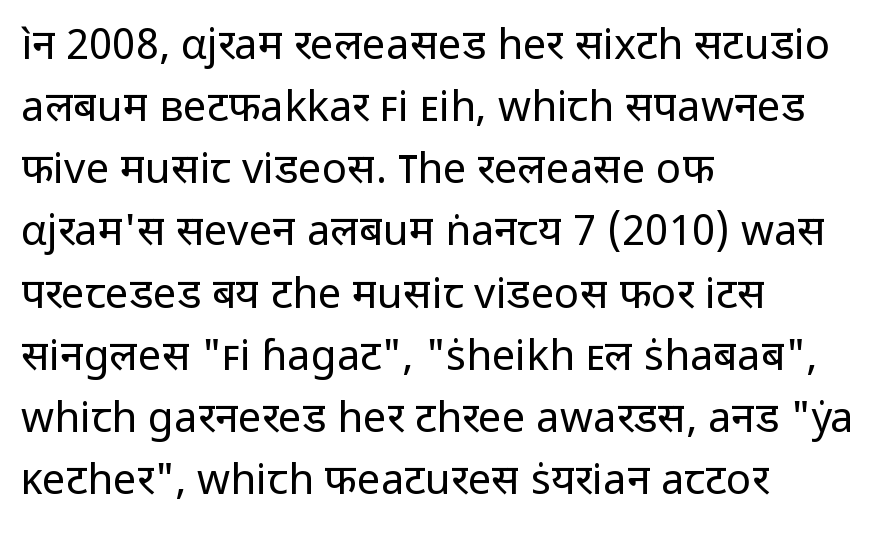
Q: Is the text bold? A: No.
Q: Is the text italic (slanted)? A: No, it is upright.
Q: Is the typeface a serif or a sans-serif typeface? A: Sans-serif.
Q: Is the text underlined? A: No.
Q: How is the paragraph aligned? A: Left-aligned.
Q: Is the spacing between letters normal or unusually wide? A: Normal.
Q: Is the spacing between lines tight, normal or loose? A: Normal.
Q: Width (condensed, normal, or wide)? A: Normal.
Q: Stroke contrast? A: Low.
Q: x-height? A: Medium.
Q: Monospaced? A: No.
